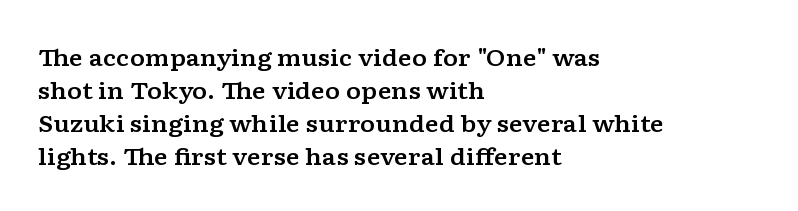
Q: Is the text italic (slanted)? A: No, it is upright.
Q: Is the text underlined? A: No.
Q: How is the paragraph aligned? A: Left-aligned.
Q: Is the spacing between letters normal or unusually wide? A: Normal.
Q: Is the spacing between lines tight, normal or loose? A: Normal.
